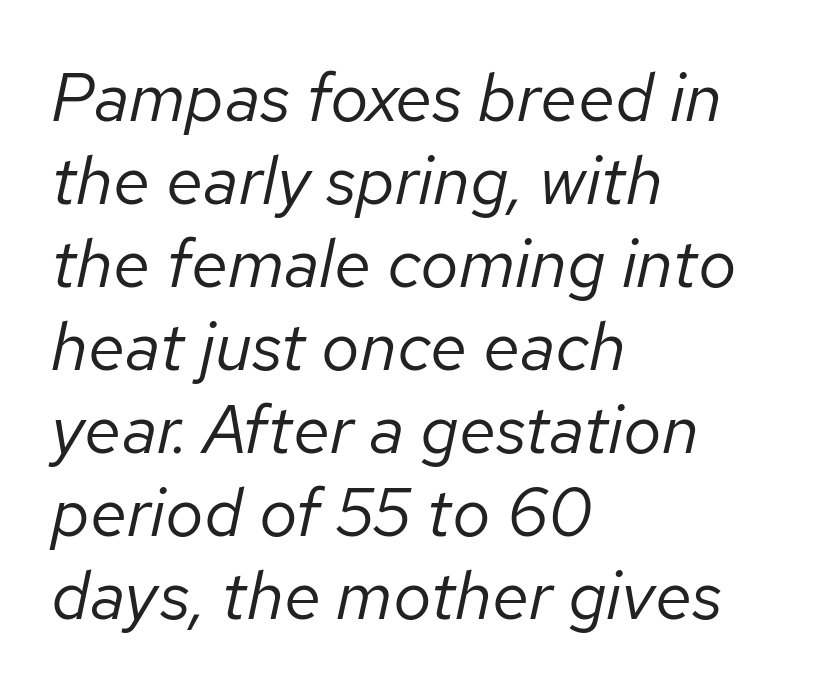
{"italic": "yes", "lean": "right", "slant_degrees": 12, "bold": "no", "weight": "regular", "width": "normal", "stroke_contrast": "low", "x_height": "medium", "monospaced": "no", "underline": "no", "align": "left", "line_spacing_ratio": 1.22, "letter_spacing": "normal", "letter_spacing_em": 0.0, "glyph_px": 68}
